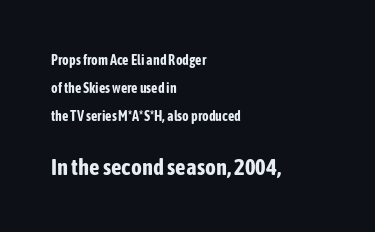
{"italic": "no", "bold": "yes", "underline": "no", "align": "left", "line_spacing": "loose", "line_spacing_ratio": 2.0, "letter_spacing": "normal", "letter_spacing_em": 0.0, "larger_block": "second", "size_ratio": 1.64, "glyph_px": 23}
